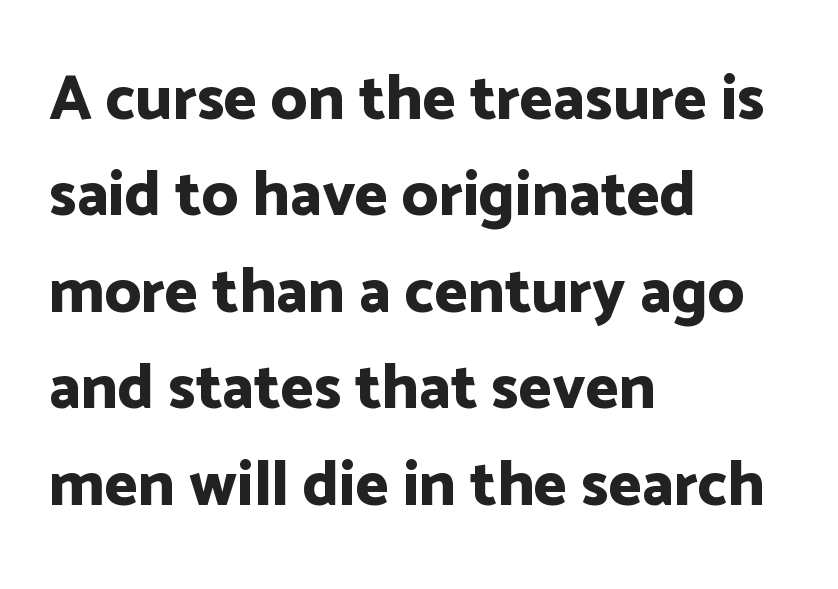
Q: Is the text bold? A: Yes.
Q: Is the text italic (slanted)? A: No, it is upright.
Q: Is the typeface a serif or a sans-serif typeface? A: Sans-serif.
Q: Is the text underlined? A: No.
Q: How is the paragraph aligned? A: Left-aligned.
Q: Is the spacing between letters normal or unusually wide? A: Normal.
Q: Is the spacing between lines tight, normal or loose? A: Normal.
Q: Width (condensed, normal, or wide)? A: Normal.
Q: Stroke contrast? A: Low.
Q: x-height? A: Medium.
Q: Monospaced? A: No.
